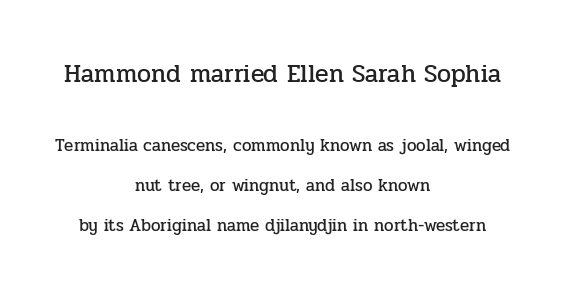
Typesetter's note — upper block bumped up in size, lower block left smaller. A typesetter would mark this as roman, not italic. Where is the straight margin? There isn't one; the lines are centered. Vertical spacing — loose. A clean baseline with only descenders dipping below it. Glyph-to-glyph distance matches everyday printed text.
